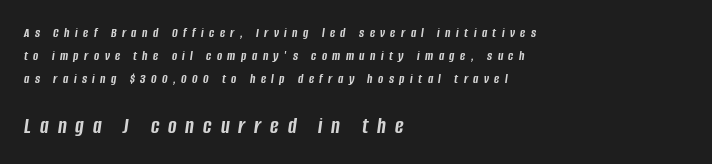
This rendering uses left alignment, leaving the right contour irregular. Here the second block reads like a headline and the first like body copy. Vertical spacing — default. A typesetter would call this heavily tracked-out type. You'd pick this weight for a headline — it's a proper bold. The area under the type is left untouched.
